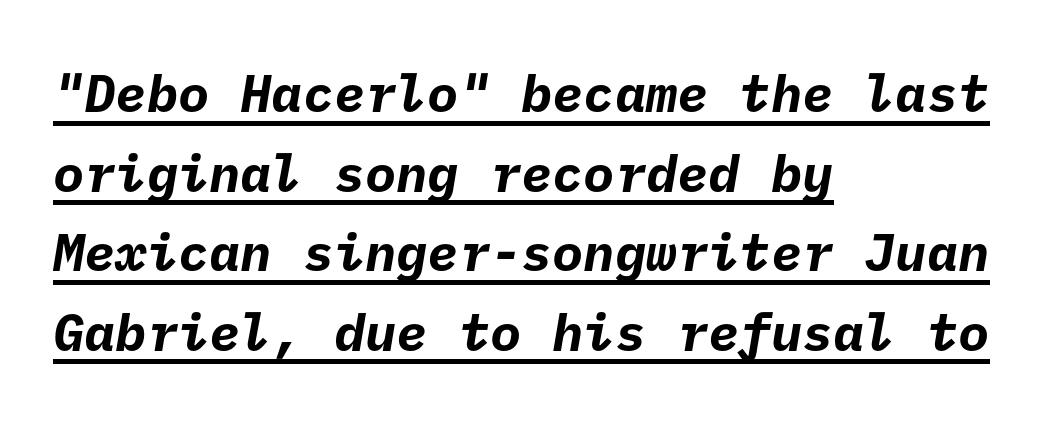
{"serif": "no", "bold": "yes", "weight": "bold", "width": "normal", "stroke_contrast": "low", "x_height": "medium", "underline": "yes", "align": "left", "line_spacing": "normal", "line_spacing_ratio": 1.53, "letter_spacing": "normal", "letter_spacing_em": 0.0, "glyph_px": 52}
